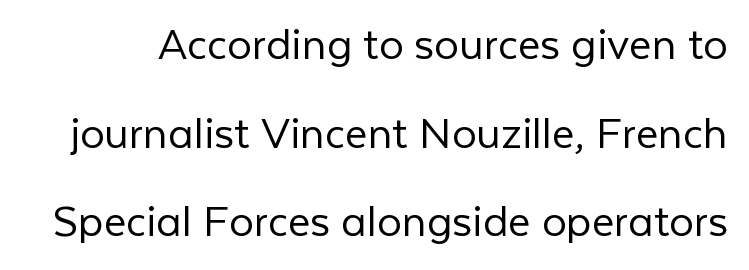
{"serif": "no", "italic": "no", "bold": "no", "weight": "light", "width": "normal", "stroke_contrast": "low", "x_height": "medium", "monospaced": "no", "underline": "no", "line_spacing_ratio": 1.81, "letter_spacing": "normal", "letter_spacing_em": 0.0, "glyph_px": 49}
